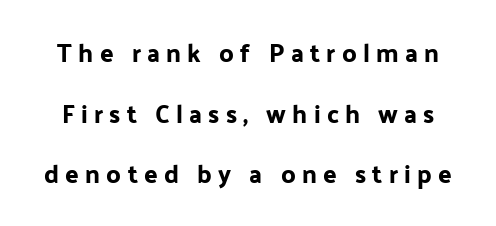
A typesetter would call this heavily tracked-out type. Is there much room between lines? Yes — plenty of vertical air separates them. Descender tails drop into unmarked territory. Do the letters lean? They stand straight.
